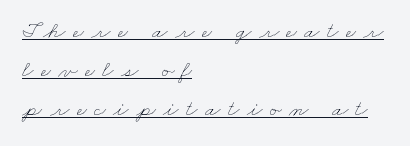
The image shows 23 px text type; set left-aligned, normal line spacing (1.69x), unusually wide letter spacing (+0.31 em), underlined.
